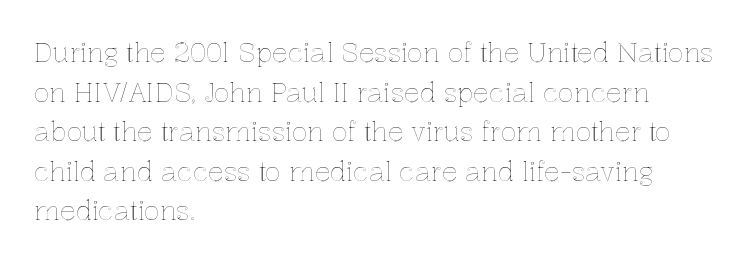
{"italic": "no", "underline": "no", "align": "left", "line_spacing": "normal", "line_spacing_ratio": 1.52, "letter_spacing": "normal", "letter_spacing_em": 0.0, "glyph_px": 26}
